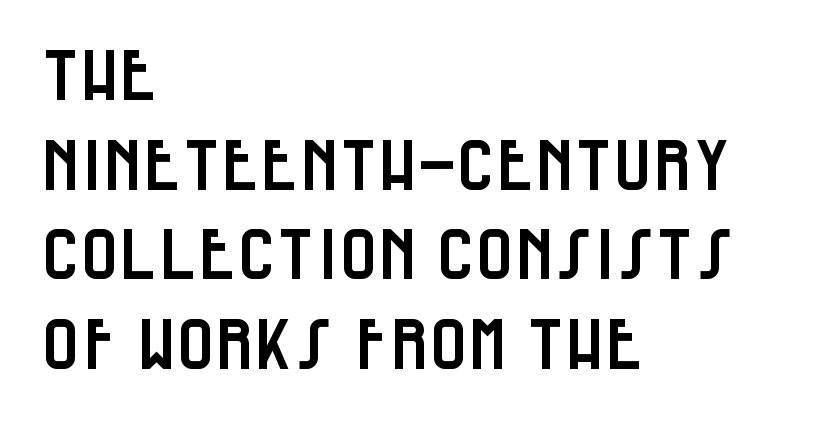
{"serif": "no", "italic": "no", "width": "condensed", "stroke_contrast": "low", "x_height": "large", "monospaced": "no", "underline": "no", "align": "left", "line_spacing": "normal", "line_spacing_ratio": 1.28, "letter_spacing": "normal", "letter_spacing_em": 0.0, "glyph_px": 70}
